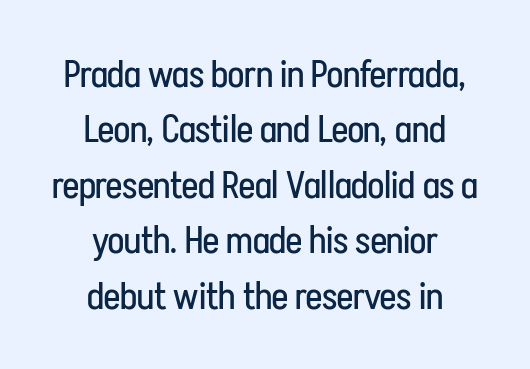
The image shows 38 px regular-weight, condensed sans-serif type, upright; set centered, normal line spacing (1.46x), normal letter spacing, not underlined; low stroke contrast and a medium x-height.
